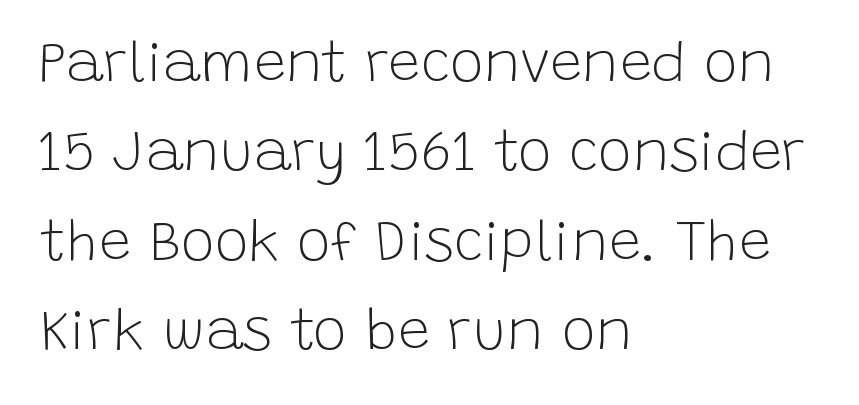
The image shows 57 px light sans-serif type, upright; set left-aligned, normal line spacing (1.57x), normal letter spacing, not underlined; low stroke contrast and a large x-height.
